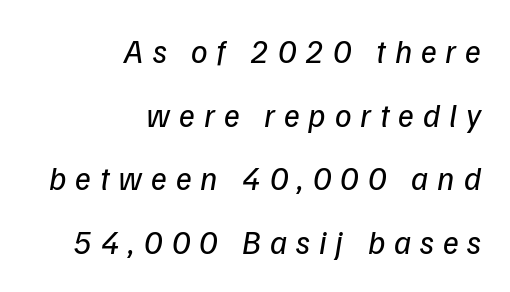
{"serif": "no", "bold": "no", "weight": "regular", "width": "normal", "stroke_contrast": "low", "x_height": "medium", "monospaced": "no", "underline": "no", "align": "right", "line_spacing": "loose", "line_spacing_ratio": 1.93, "letter_spacing": "wide", "letter_spacing_em": 0.27, "glyph_px": 33}
